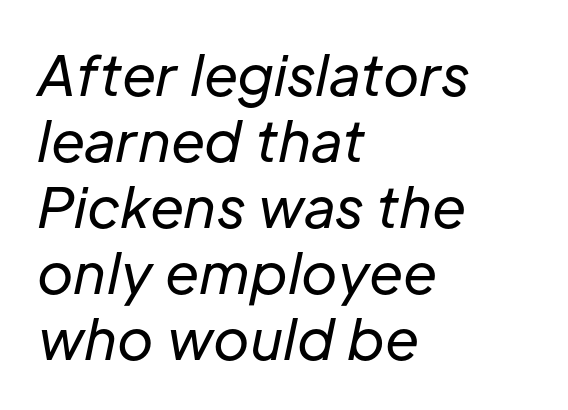
{"italic": "yes", "lean": "right", "slant_degrees": 12, "bold": "no", "weight": "regular", "width": "normal", "stroke_contrast": "low", "x_height": "medium", "monospaced": "no", "underline": "no", "align": "left", "line_spacing_ratio": 1.2, "letter_spacing": "normal", "letter_spacing_em": 0.0, "glyph_px": 55}
